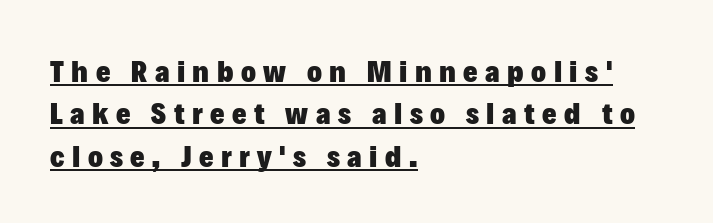
{"serif": "no", "italic": "no", "bold": "yes", "weight": "heavy", "width": "normal", "stroke_contrast": "low", "x_height": "medium", "monospaced": "no", "underline": "yes", "align": "left", "line_spacing": "normal", "line_spacing_ratio": 1.37, "letter_spacing": "wide", "letter_spacing_em": 0.24, "glyph_px": 31}
